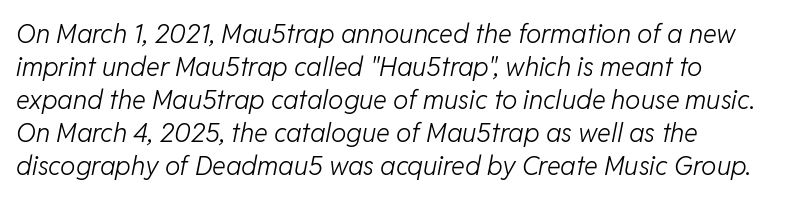
{"italic": "yes", "lean": "right", "slant_degrees": 11, "bold": "no", "underline": "no", "align": "left", "line_spacing": "normal", "line_spacing_ratio": 1.27, "letter_spacing": "normal", "letter_spacing_em": 0.0, "glyph_px": 26}
